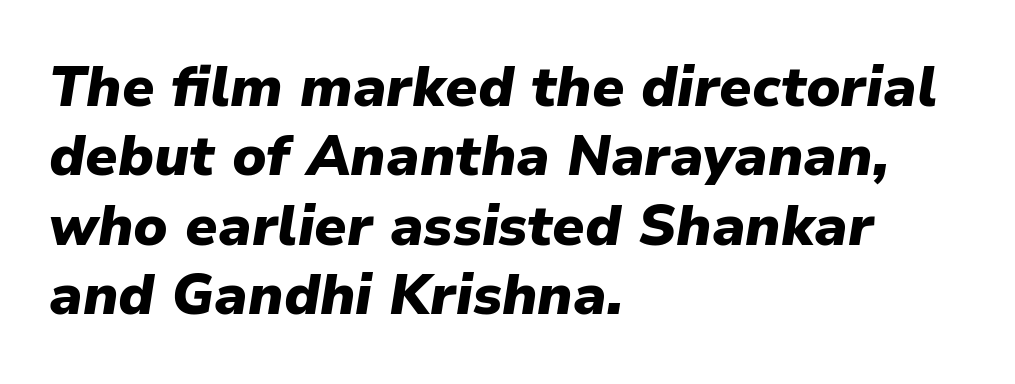
The image shows 56 px heavy type, italic (leaning right); set left-aligned, line spacing 1.24x, normal letter spacing, not underlined; low stroke contrast and a medium x-height.
